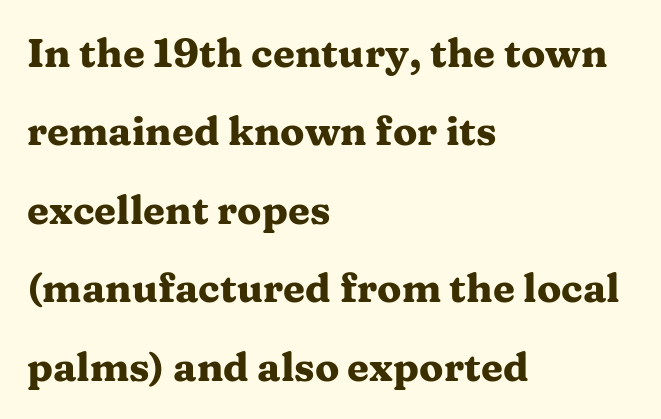
{"serif": "yes", "italic": "no", "bold": "yes", "weight": "heavy", "width": "wide", "stroke_contrast": "medium", "x_height": "medium", "monospaced": "no", "underline": "no", "align": "left", "line_spacing": "loose", "line_spacing_ratio": 1.96, "letter_spacing": "normal", "letter_spacing_em": 0.0, "glyph_px": 40}
